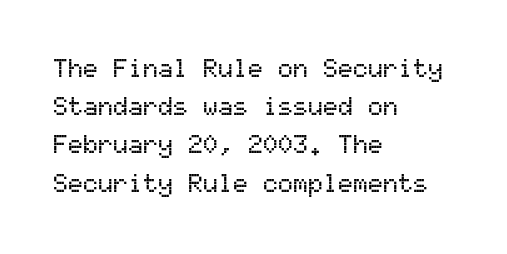
The image shows 25 px text type, upright; set left-aligned, normal line spacing (1.53x), normal letter spacing, not underlined.
